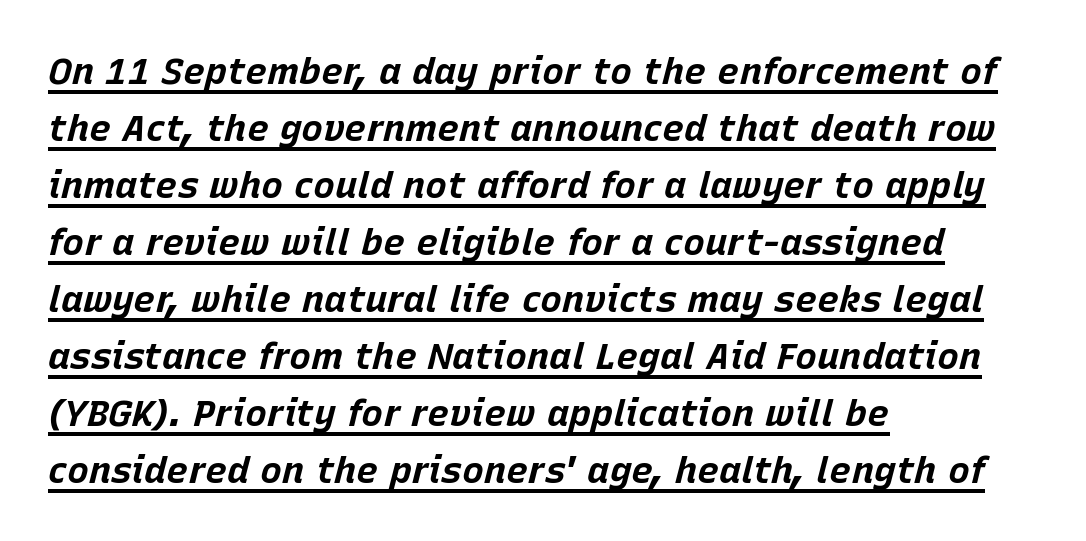
Students, note that the glyphs here touch the page at normal intervals. Yep, that's italic — everything's leaning. Does the copy run flush right? No — it runs flush left. Note the varied advance widths — an 'i' is clearly narrower than an 'm'.
